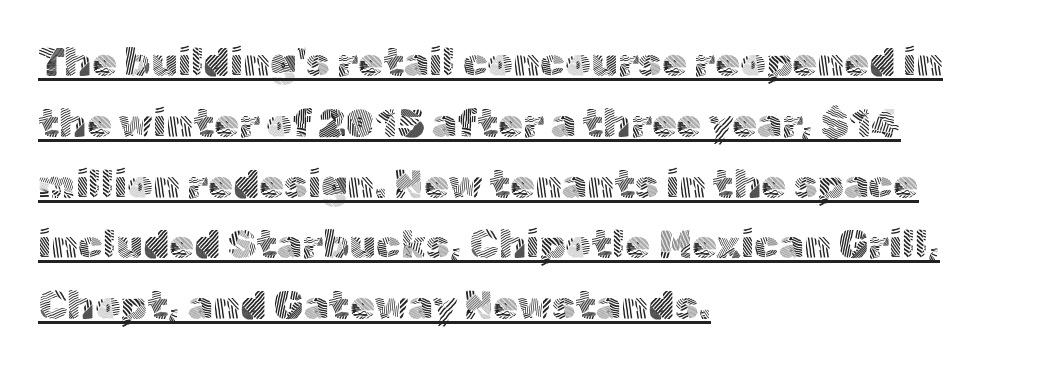
{"serif": "no", "italic": "no", "bold": "no", "weight": "light", "width": "normal", "x_height": "medium", "monospaced": "no", "underline": "yes", "align": "left", "line_spacing": "normal", "line_spacing_ratio": 1.52, "letter_spacing": "normal", "letter_spacing_em": 0.0, "glyph_px": 40}
